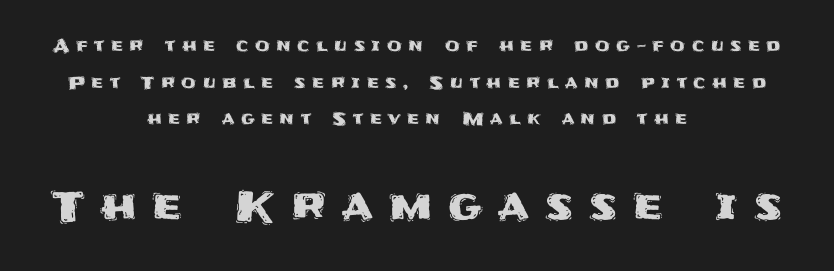
The image shows 42 px sans-serif type, upright; set centered, loose line spacing (2.15x), unusually wide letter spacing (+0.38 em), not underlined; the second (bottom) block is 2.47x larger; medium stroke contrast and a large x-height.
